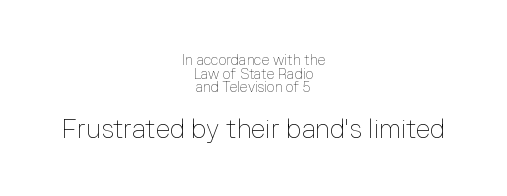
The image shows 26 px text type, upright; set centered, tight line spacing (0.98x), normal letter spacing, not underlined; the second (bottom) block is 1.86x larger.
